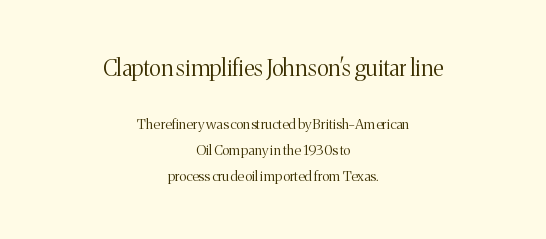
{"italic": "no", "bold": "no", "underline": "no", "align": "center", "line_spacing_ratio": 1.88, "letter_spacing": "normal", "letter_spacing_em": 0.0, "larger_block": "first", "size_ratio": 1.64, "glyph_px": 23}
